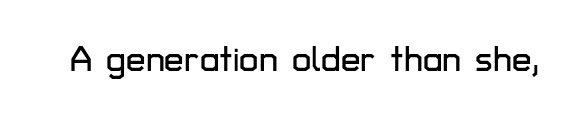
The words here are not underlined. Posture: upright roman. Each letter's strokes conclude bluntly, with no projecting serifs. Spacing between characters is what you'd get straight out of the box.
